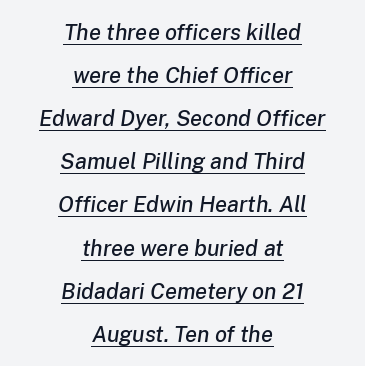
{"italic": "yes", "lean": "right", "slant_degrees": 8, "underline": "yes", "align": "center", "line_spacing": "loose", "line_spacing_ratio": 1.96, "letter_spacing": "normal", "letter_spacing_em": 0.0, "glyph_px": 22}
